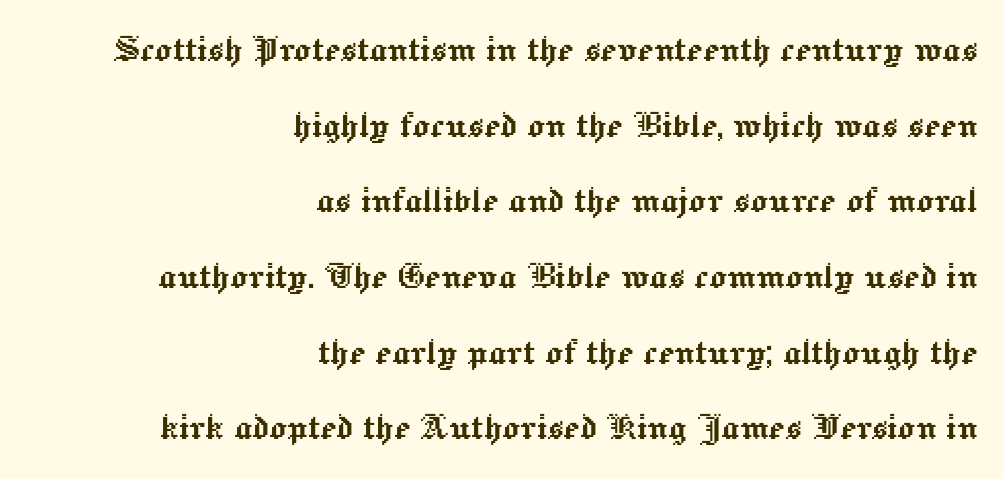
{"italic": "no", "width": "normal", "x_height": "medium", "monospaced": "no", "underline": "no", "align": "right", "line_spacing_ratio": 1.76, "letter_spacing": "normal", "letter_spacing_em": 0.0, "glyph_px": 43}
